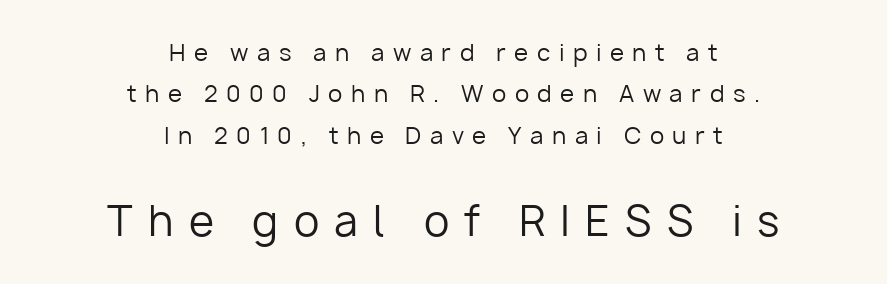
The image shows 41 px regular-weight sans-serif type, upright; set centered, line spacing 1.8x, unusually wide letter spacing (+0.37 em), not underlined; the second (bottom) block is 1.78x larger; low stroke contrast and a medium x-height.
